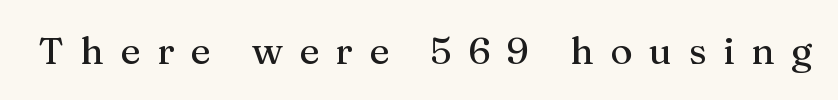
Tracking here is generous; glyphs stand well apart from one another. Honestly, there is no underline to notice here at all. Unlike italic type, these characters show no tilt at all. The typeface chosen for these lines features serifs. This sample has the flowing, uneven cadence of proportional lettering.
